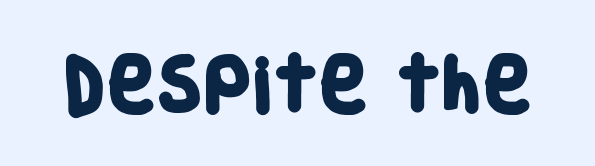
The space beneath each line is pristine and unruled. In terms of letterspacing, this is plain default setting. The face used here is proportionally spaced, like ordinary book or web type. The passage shown is emphatically bold.
